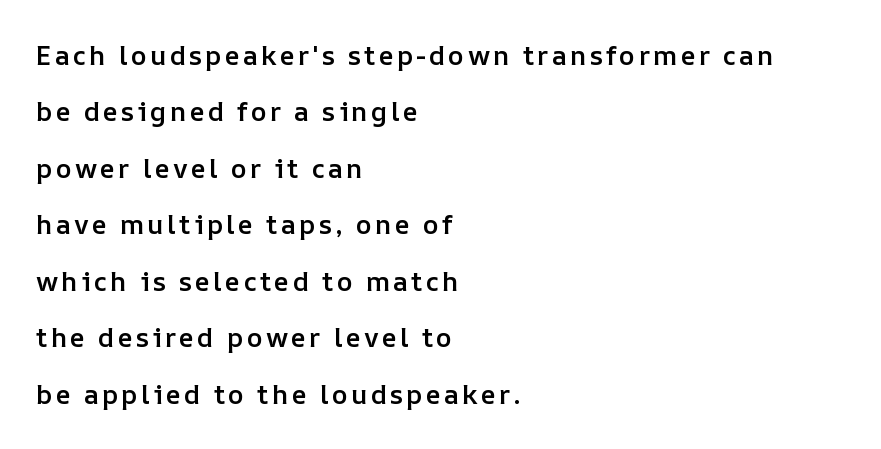
{"italic": "no", "bold": "semi", "underline": "no", "align": "left", "line_spacing": "loose", "line_spacing_ratio": 2.09, "glyph_px": 27}
